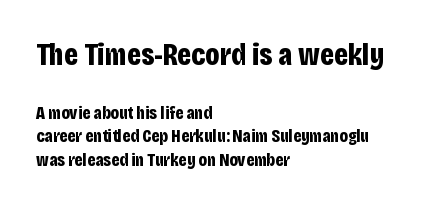
Q: Is the text bold? A: Yes.
Q: Is the text italic (slanted)? A: No, it is upright.
Q: Is the typeface a serif or a sans-serif typeface? A: Sans-serif.
Q: Is the text underlined? A: No.
Q: How is the paragraph aligned? A: Left-aligned.
Q: Is the spacing between letters normal or unusually wide? A: Normal.
Q: Is the spacing between lines tight, normal or loose? A: Normal.
Q: Which block of text is set in a larger size, the first (top) or the second (bottom)? A: The first (top) one.
Q: Width (condensed, normal, or wide)? A: Condensed.
Q: Stroke contrast? A: Low.
Q: x-height? A: Large.
Q: Monospaced? A: No.
